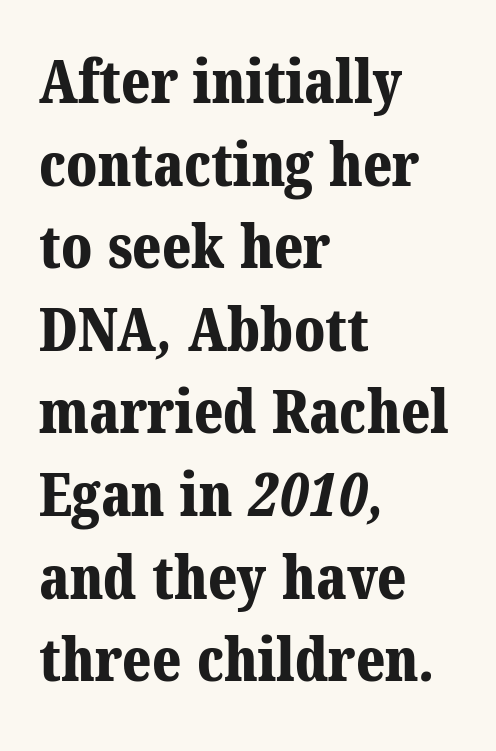
These lines keep a tight, regular rhythm from letter to letter. Strokes here are thick enough to call this a true bold. The paragraph shown leans on its left margin. Note the varied advance widths — an 'i' is clearly narrower than an 'm'.
